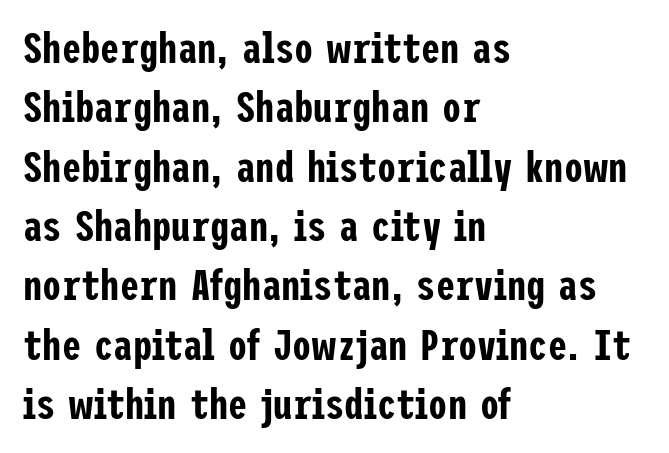
Successive baselines arrive at the customary interval. In terms of letterform style, serifs are entirely absent. Characters follow at the spacing the type designer built in. The paragraph has a hard left edge and a soft right edge. Characters remain perfectly vertical along every line.
